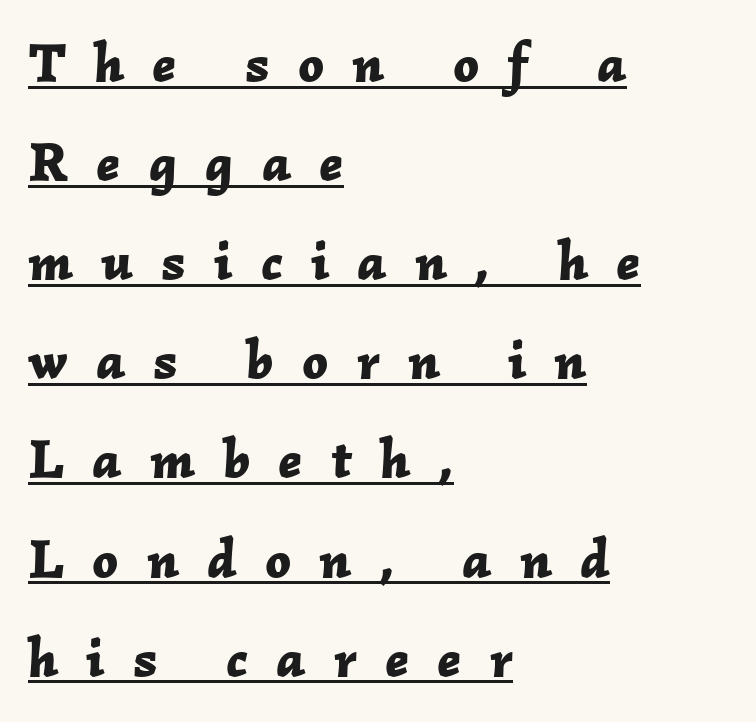
A full-strength bold gives these letters their thick strokes. This rendering widens character spacing well past its baseline value. Notice how the passage keeps a crisp vertical edge on the left only. The face used here appears with an underline applied. Is the type slanted? Yes — the strokes lean at a clear angle. The passage shown is typed in a proportional face where columns would drift.
